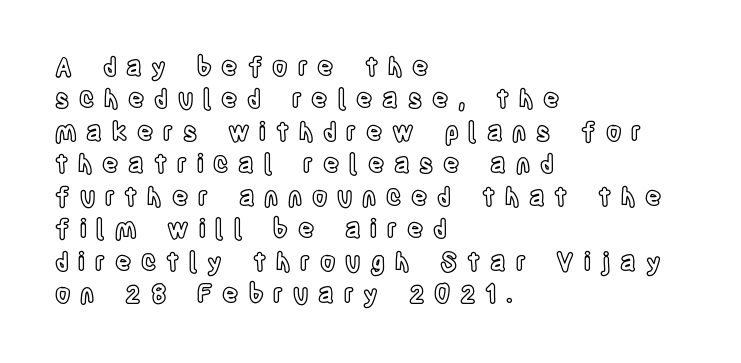
If you measured baseline to baseline, you'd find a middling distance. Descender tails drop into unmarked territory. Unlike italic type, these characters show no tilt at all. These lines are set flush left with a ragged right edge.
